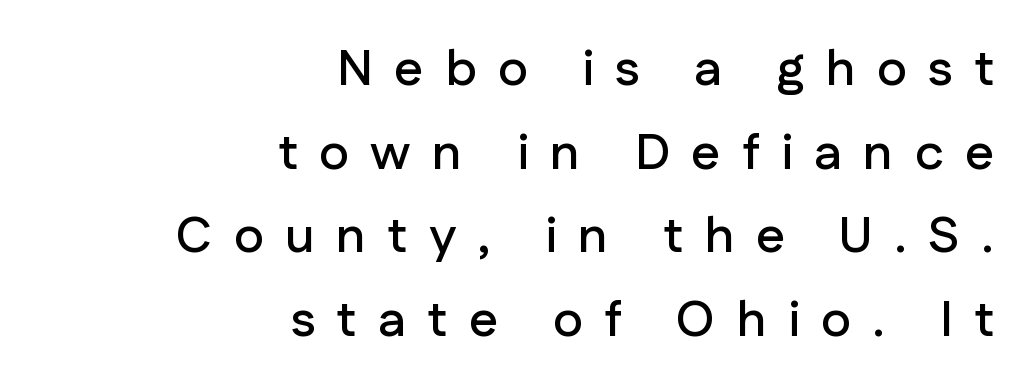
{"serif": "no", "italic": "no", "width": "normal", "stroke_contrast": "low", "x_height": "medium", "monospaced": "no", "underline": "no", "align": "right", "line_spacing": "normal", "line_spacing_ratio": 1.64, "letter_spacing": "wide", "letter_spacing_em": 0.42, "glyph_px": 51}
